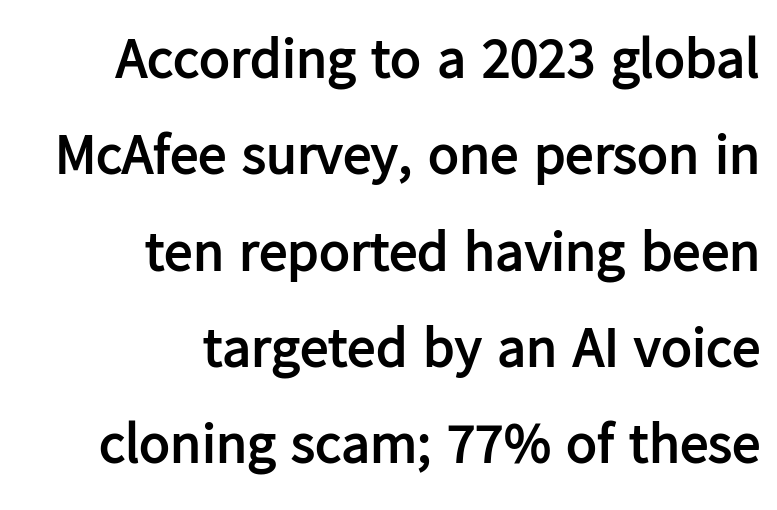
This sample has the flowing, uneven cadence of proportional lettering. The letters carry no serifs — their stems end cleanly without finishing strokes. A roman cut, with each character standing at attention. These lines keep a tight, regular rhythm from letter to letter. The passage shown is emphatically bold. Quick note: interline space is typical.
